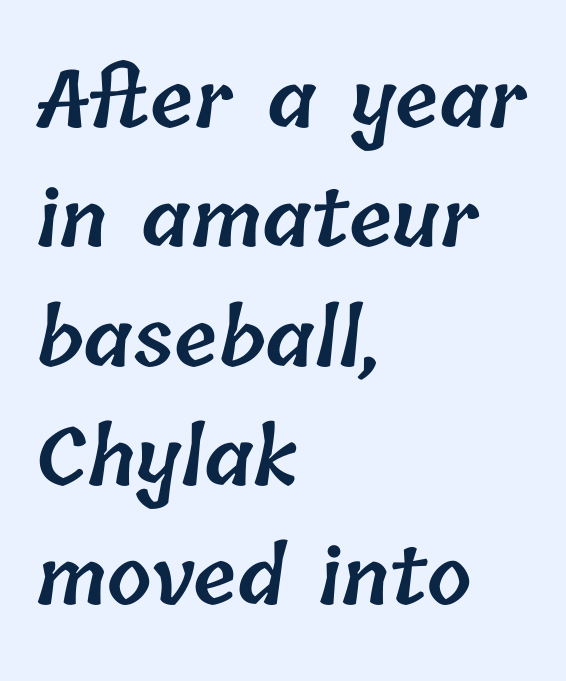
Each line starts at the same left margin while the right side varies. Each new line begins a customary step beneath the previous one. These lines are rendered in a variable-pitch font. This is moderately heavy type, rendered in semibold.
